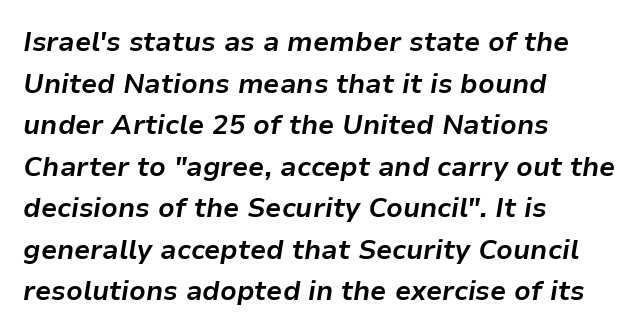
{"italic": "yes", "lean": "right", "slant_degrees": 9, "bold": "yes", "underline": "no", "align": "left", "line_spacing": "normal", "line_spacing_ratio": 1.54, "letter_spacing": "normal", "letter_spacing_em": 0.0, "glyph_px": 27}
